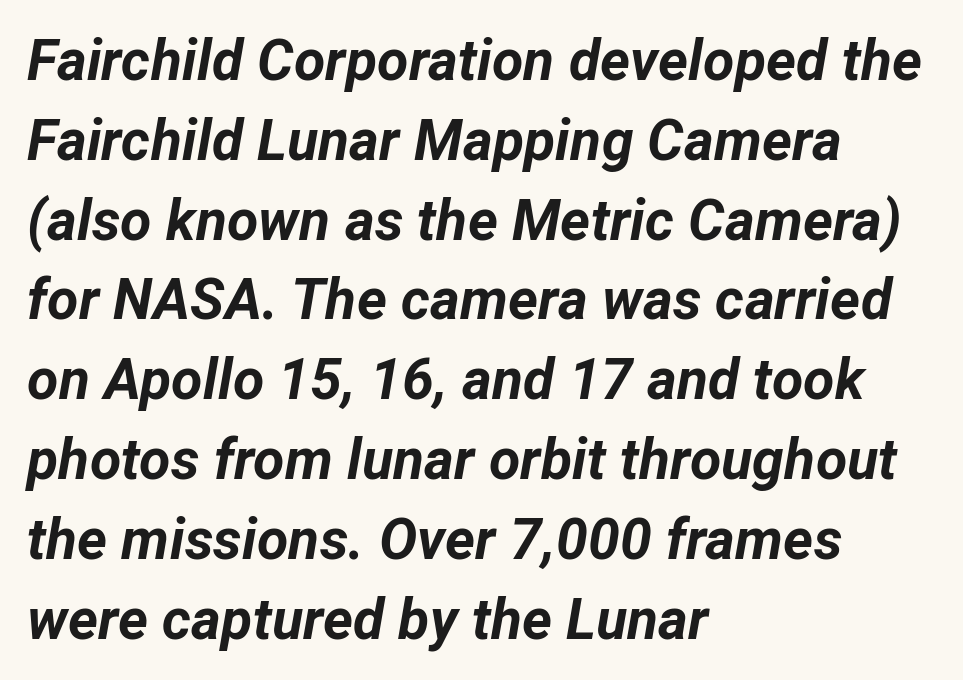
{"italic": "yes", "lean": "right", "slant_degrees": 12, "bold": "yes", "weight": "bold", "width": "normal", "stroke_contrast": "low", "x_height": "medium", "monospaced": "no", "underline": "no", "align": "left", "line_spacing": "normal", "line_spacing_ratio": 1.4, "letter_spacing": "normal", "letter_spacing_em": 0.0, "glyph_px": 57}
